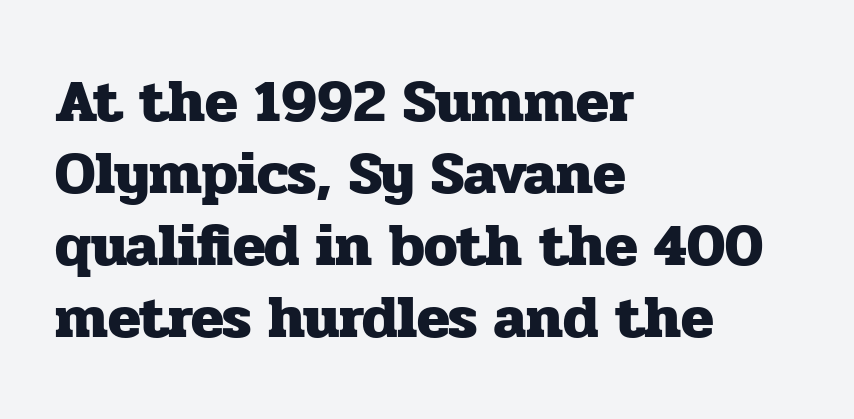
{"serif": "yes", "italic": "no", "bold": "yes", "weight": "heavy", "width": "normal", "stroke_contrast": "low", "x_height": "medium", "monospaced": "no", "underline": "no", "align": "left", "line_spacing_ratio": 1.2, "letter_spacing": "normal", "letter_spacing_em": 0.0, "glyph_px": 60}
